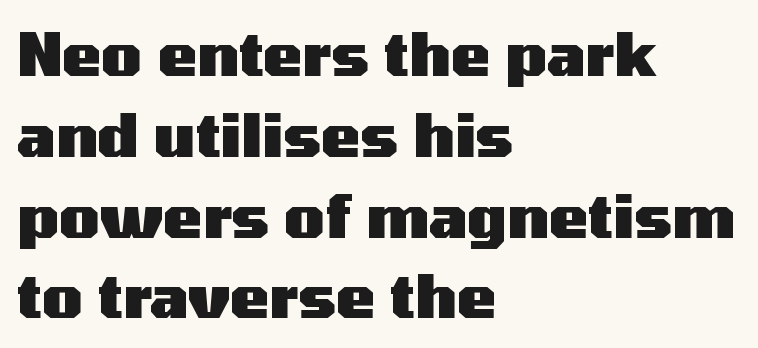
{"serif": "no", "italic": "no", "bold": "yes", "weight": "heavy", "width": "wide", "stroke_contrast": "medium", "x_height": "medium", "monospaced": "no", "underline": "no", "align": "left", "line_spacing": "normal", "line_spacing_ratio": 1.37, "letter_spacing": "normal", "letter_spacing_em": 0.0, "glyph_px": 59}
